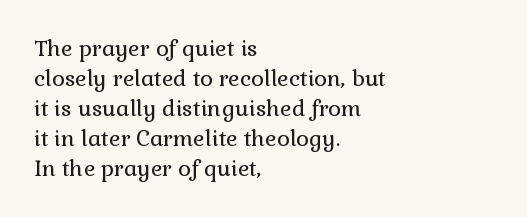
The image shows 22 px text type, upright; set left-aligned, normal line spacing (1.36x), normal letter spacing, not underlined.
